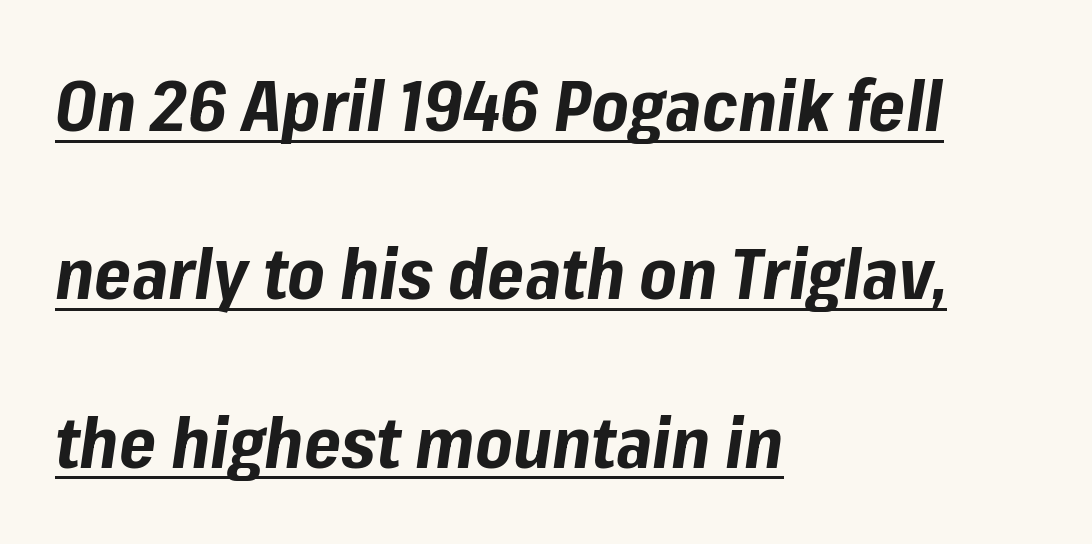
Q: Is the text bold? A: Yes.
Q: Is the text italic (slanted)? A: Yes, it leans right by about 8 degrees.
Q: Is the text underlined? A: Yes.
Q: How is the paragraph aligned? A: Left-aligned.
Q: Is the spacing between letters normal or unusually wide? A: Normal.
Q: Is the spacing between lines tight, normal or loose? A: Loose.
Q: Width (condensed, normal, or wide)? A: Normal.
Q: Stroke contrast? A: Low.
Q: x-height? A: Medium.
Q: Monospaced? A: No.
